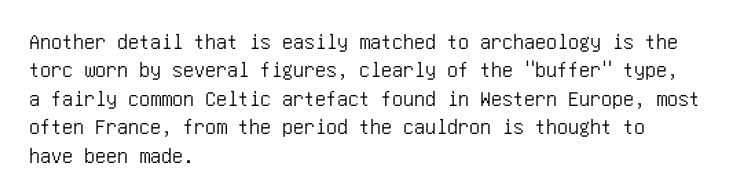
Q: Is the text italic (slanted)? A: No, it is upright.
Q: Is the text underlined? A: No.
Q: How is the paragraph aligned? A: Left-aligned.
Q: Is the spacing between letters normal or unusually wide? A: Normal.
Q: Is the spacing between lines tight, normal or loose? A: Normal.
